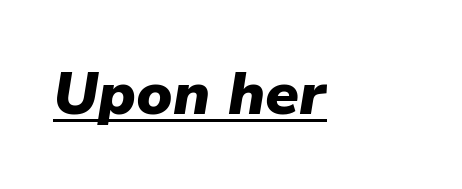
What weight is shown? A full bold with thick strokes. The glyphs look as if they've been sheared to an angle. Students, note that the glyphs here touch the page at normal intervals. The face used here is proportionally spaced, like ordinary book or web type. Compared with undecorated copy, this sample adds a rule below the words.
